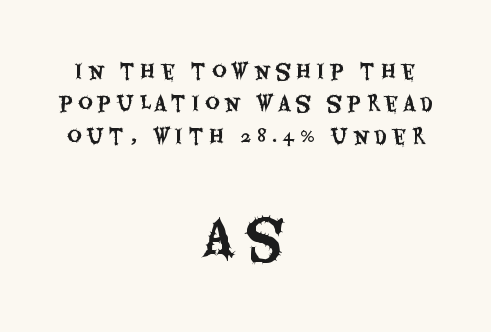
The image shows 50 px condensed sans-serif type, upright; set centered, normal line spacing (1.62x), unusually wide letter spacing (+0.26 em), not underlined; the second (bottom) block is 2.5x larger; medium stroke contrast and a large x-height.
